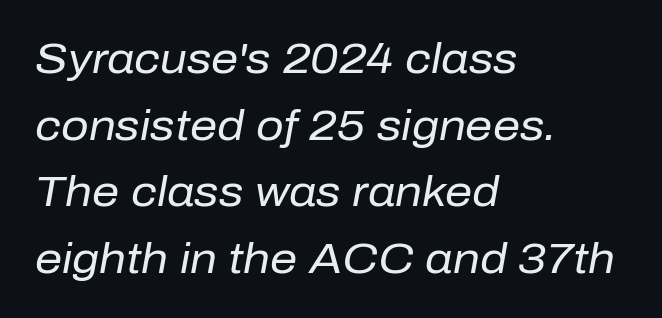
The image shows 43 px regular-weight type, italic (leaning right); set left-aligned, normal line spacing (1.55x), normal letter spacing, not underlined; low stroke contrast and a medium x-height.
